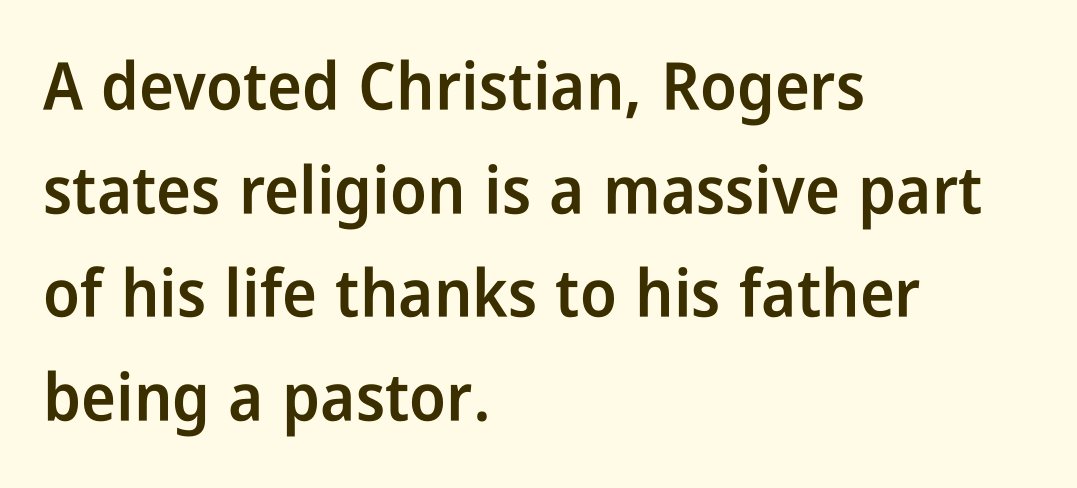
{"serif": "no", "italic": "no", "bold": "semi", "weight": "semibold", "width": "condensed", "stroke_contrast": "low", "x_height": "medium", "monospaced": "no", "underline": "no", "align": "left", "line_spacing": "normal", "line_spacing_ratio": 1.57, "letter_spacing": "normal", "letter_spacing_em": 0.0, "glyph_px": 66}
